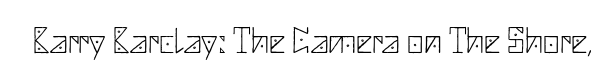
Caption: standard tracking, unaltered. Check under the words: just untouched page. The characters display no serif detailing; their extremities are plain. Posture: straight, roman, zero tilt.
